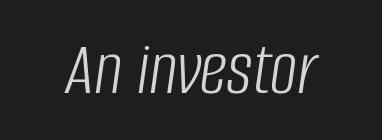
The image shows 77 px light, condensed type, italic (leaning right); set centered, normal letter spacing, not underlined; low stroke contrast and a large x-height.
